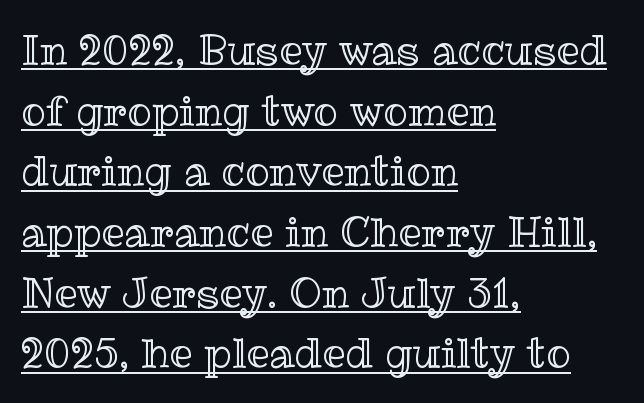
{"italic": "no", "width": "normal", "x_height": "medium", "monospaced": "no", "underline": "yes", "align": "left", "line_spacing": "normal", "line_spacing_ratio": 1.48, "letter_spacing": "normal", "letter_spacing_em": 0.0, "glyph_px": 41}
